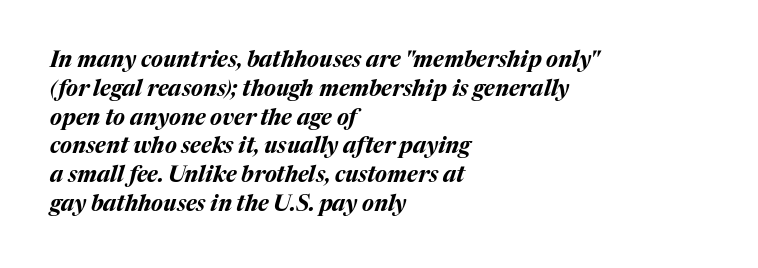
{"italic": "yes", "lean": "right", "slant_degrees": 17, "bold": "yes", "underline": "no", "align": "left", "line_spacing": "normal", "line_spacing_ratio": 1.31, "letter_spacing": "normal", "letter_spacing_em": 0.0, "glyph_px": 22}
